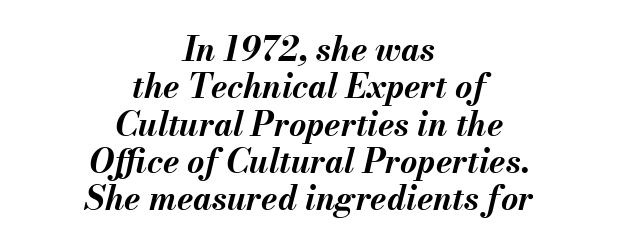
{"italic": "yes", "lean": "right", "slant_degrees": 13, "bold": "yes", "weight": "bold", "width": "normal", "stroke_contrast": "medium", "x_height": "small", "monospaced": "no", "underline": "no", "align": "center", "line_spacing": "tight", "line_spacing_ratio": 1.13, "letter_spacing": "normal", "letter_spacing_em": 0.0, "glyph_px": 33}
